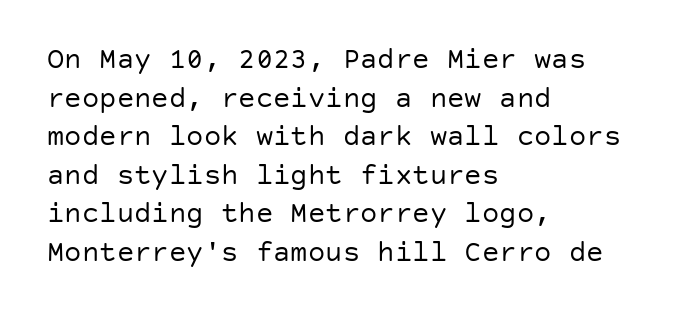
{"serif": "no", "italic": "no", "bold": "no", "weight": "regular", "width": "normal", "stroke_contrast": "low", "x_height": "large", "underline": "no", "align": "left", "line_spacing": "normal", "line_spacing_ratio": 1.33, "letter_spacing": "normal", "letter_spacing_em": 0.0, "glyph_px": 29}
